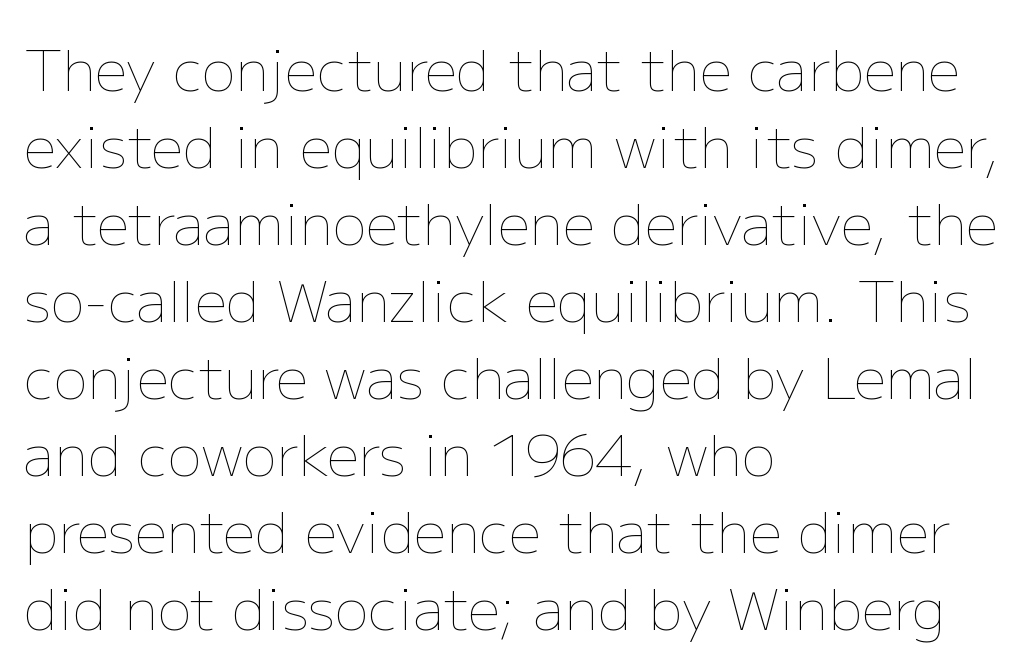
The image shows 57 px thin type, upright; set left-aligned, normal line spacing (1.35x), normal letter spacing, not underlined; low stroke contrast and a medium x-height.
